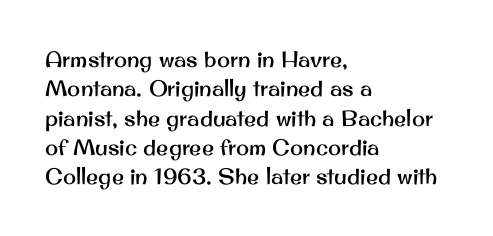
Q: Is the text italic (slanted)? A: No, it is upright.
Q: Is the text underlined? A: No.
Q: How is the paragraph aligned? A: Left-aligned.
Q: Is the spacing between letters normal or unusually wide? A: Normal.
Q: Is the spacing between lines tight, normal or loose? A: Normal.
